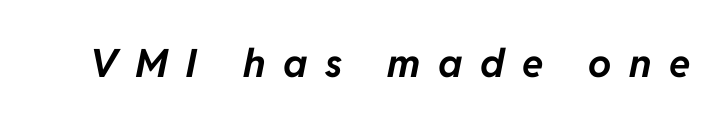
Q: Is the text bold? A: Yes.
Q: Is the text italic (slanted)? A: Yes, it leans right by about 11 degrees.
Q: Is the text underlined? A: No.
Q: Is the spacing between letters normal or unusually wide? A: Unusually wide.
Q: Width (condensed, normal, or wide)? A: Normal.
Q: Stroke contrast? A: Low.
Q: x-height? A: Medium.
Q: Monospaced? A: No.
